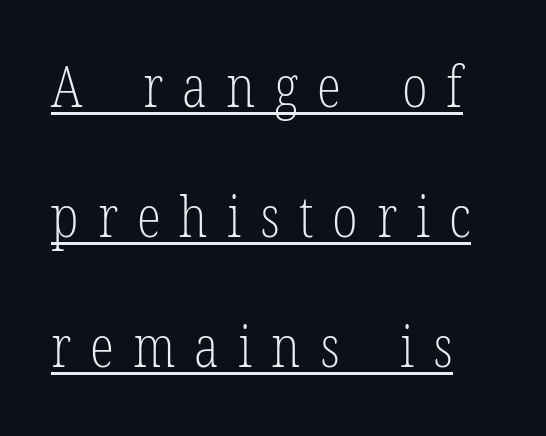
Q: Is the text bold? A: No.
Q: Is the text italic (slanted)? A: No, it is upright.
Q: Is the typeface a serif or a sans-serif typeface? A: Serif.
Q: Is the text underlined? A: Yes.
Q: Is the spacing between letters normal or unusually wide? A: Unusually wide.
Q: Is the spacing between lines tight, normal or loose? A: Loose.
Q: Width (condensed, normal, or wide)? A: Condensed.
Q: Stroke contrast? A: Low.
Q: x-height? A: Medium.
Q: Monospaced? A: No.
